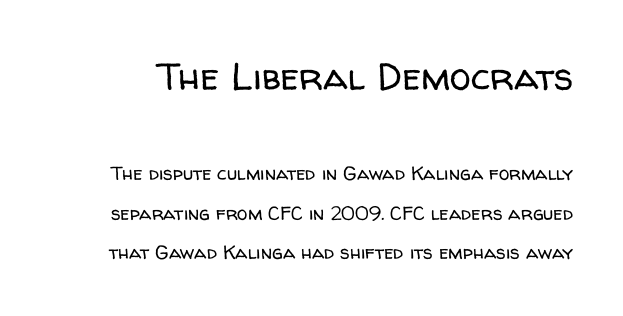
{"serif": "no", "italic": "no", "bold": "no", "weight": "regular", "width": "normal", "stroke_contrast": "low", "x_height": "medium", "monospaced": "no", "underline": "no", "line_spacing": "loose", "line_spacing_ratio": 2.09, "letter_spacing": "normal", "letter_spacing_em": 0.0, "larger_block": "first", "size_ratio": 2.0, "glyph_px": 38}
